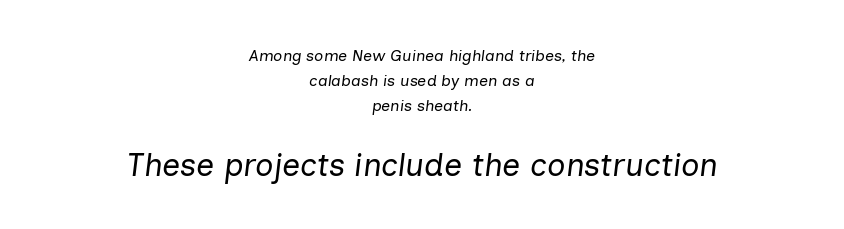
{"italic": "yes", "lean": "right", "slant_degrees": 7, "bold": "no", "weight": "regular", "width": "normal", "stroke_contrast": "low", "x_height": "medium", "monospaced": "no", "underline": "no", "align": "center", "line_spacing": "normal", "line_spacing_ratio": 1.55, "letter_spacing": "normal", "letter_spacing_em": 0.0, "larger_block": "second", "size_ratio": 2.0, "glyph_px": 32}
